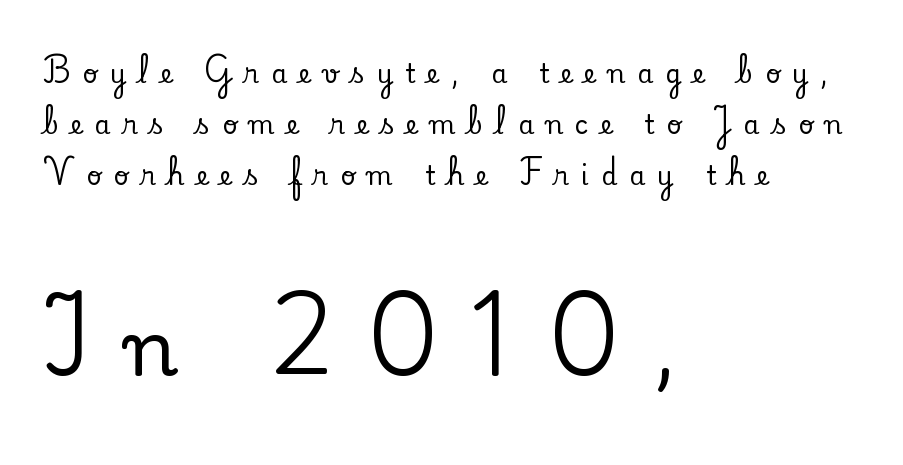
{"serif": "yes", "italic": "no", "width": "normal", "stroke_contrast": "low", "x_height": "small", "monospaced": "no", "underline": "no", "align": "left", "line_spacing": "loose", "line_spacing_ratio": 1.96, "letter_spacing": "wide", "letter_spacing_em": 0.46, "larger_block": "second", "size_ratio": 2.96, "glyph_px": 77}
